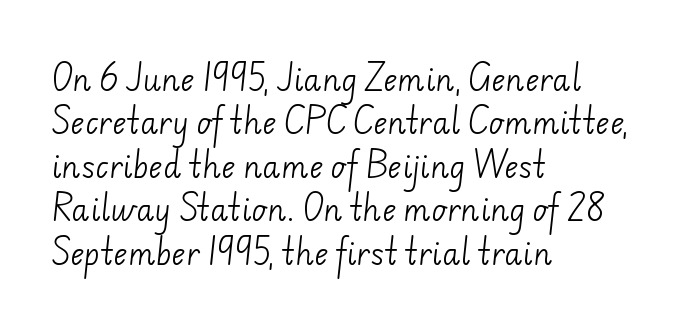
{"serif": "no", "bold": "no", "weight": "light", "width": "normal", "stroke_contrast": "low", "x_height": "small", "monospaced": "no", "underline": "no", "align": "left", "line_spacing": "normal", "line_spacing_ratio": 1.45, "letter_spacing": "normal", "letter_spacing_em": 0.0, "glyph_px": 30}
